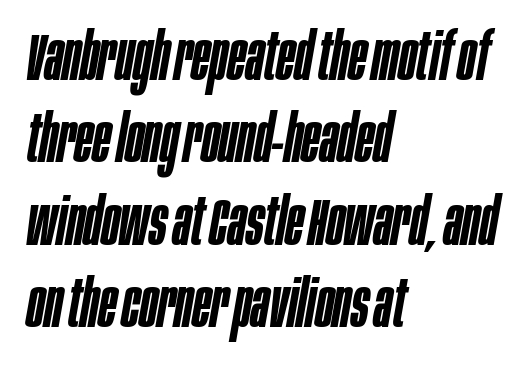
The image shows 66 px semibold, condensed type, italic (leaning right); set left-aligned, normal line spacing (1.25x), normal letter spacing, not underlined; low stroke contrast and a large x-height.
